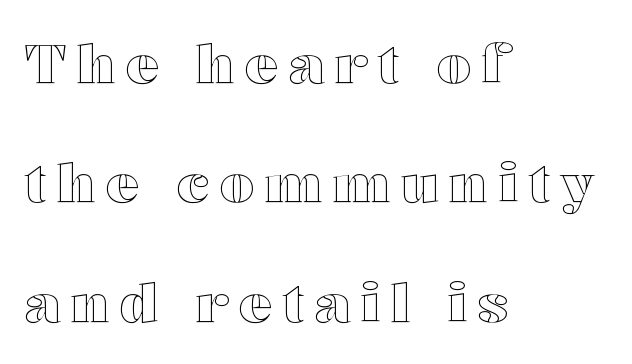
The image shows 55 px wide type, upright; set left-aligned, loose line spacing (2.17x), not underlined; a medium x-height.
